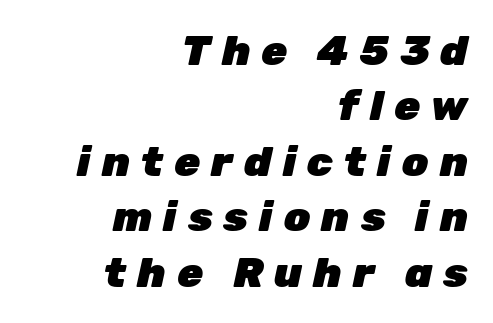
{"italic": "yes", "lean": "right", "slant_degrees": 12, "bold": "yes", "weight": "heavy", "width": "normal", "stroke_contrast": "low", "x_height": "medium", "monospaced": "no", "underline": "no", "align": "right", "line_spacing": "normal", "line_spacing_ratio": 1.32, "letter_spacing": "wide", "letter_spacing_em": 0.26, "glyph_px": 42}
